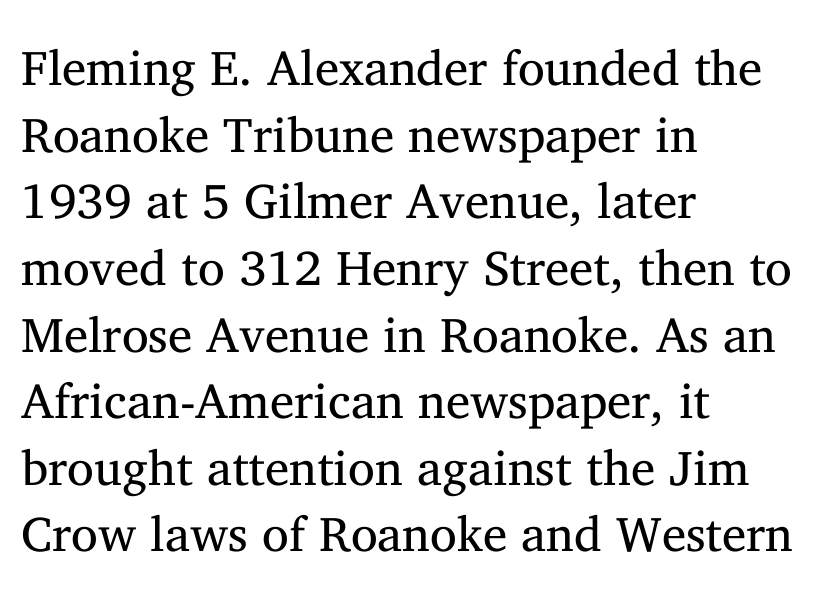
{"serif": "yes", "italic": "no", "bold": "no", "weight": "regular", "width": "normal", "stroke_contrast": "medium", "x_height": "medium", "monospaced": "no", "underline": "no", "align": "left", "line_spacing": "normal", "line_spacing_ratio": 1.36, "letter_spacing": "normal", "letter_spacing_em": 0.0, "glyph_px": 49}
